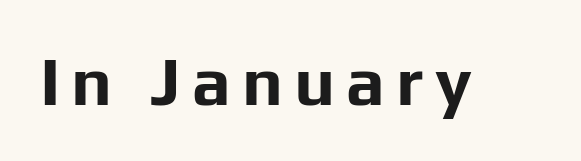
Q: Is the text bold? A: Yes.
Q: Is the text italic (slanted)? A: No, it is upright.
Q: Is the typeface a serif or a sans-serif typeface? A: Sans-serif.
Q: Is the text underlined? A: No.
Q: Width (condensed, normal, or wide)? A: Normal.
Q: Stroke contrast? A: Low.
Q: x-height? A: Medium.
Q: Monospaced? A: No.
